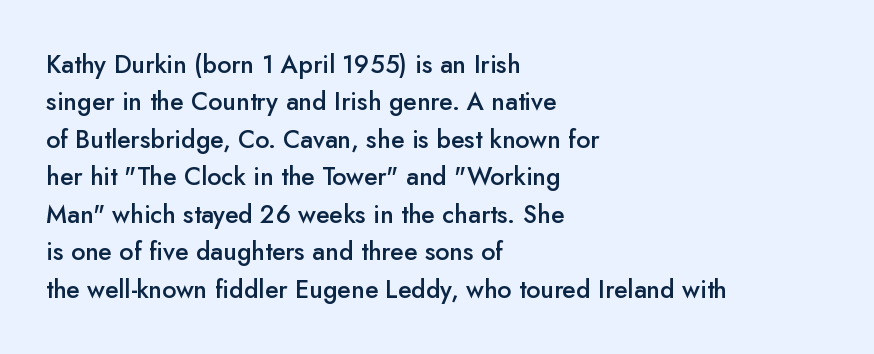
Standard letterfit; no display-style spreading of the glyphs. A bare baseline throughout the passage. Baseline-to-baseline distance is the conventional proportion of letter height. The axis of the letterforms is exactly vertical. The passage shown is semibold, sitting just below true bold. The lines are quadded left.
